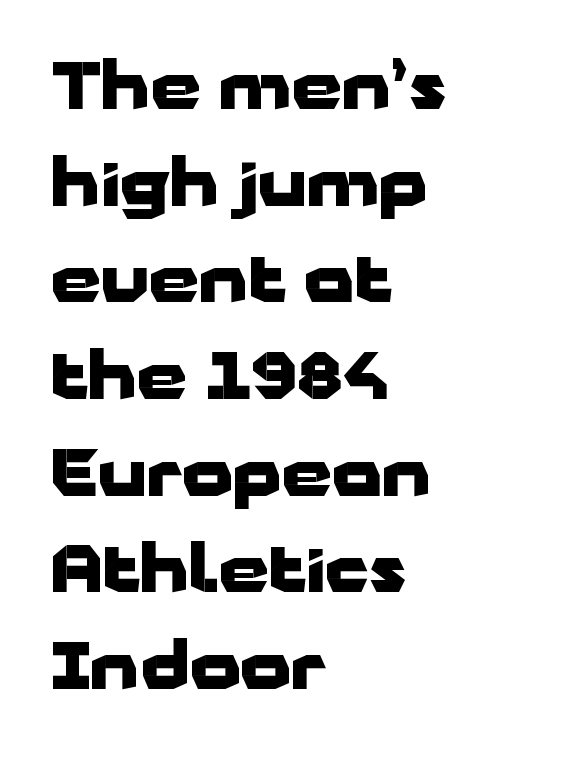
{"serif": "no", "italic": "no", "bold": "yes", "weight": "heavy", "width": "wide", "stroke_contrast": "low", "x_height": "medium", "monospaced": "no", "underline": "no", "align": "left", "line_spacing": "normal", "line_spacing_ratio": 1.51, "letter_spacing": "normal", "letter_spacing_em": 0.0, "glyph_px": 64}
